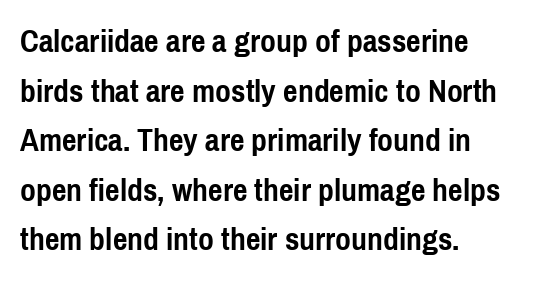
Descenders hang freely into open space. Tracking value appears to be zero — textbook default spacing. Is this a fixed-width face? No — the glyphs have proportional, varying widths. Left-aligned paragraph, ragged on the right.
